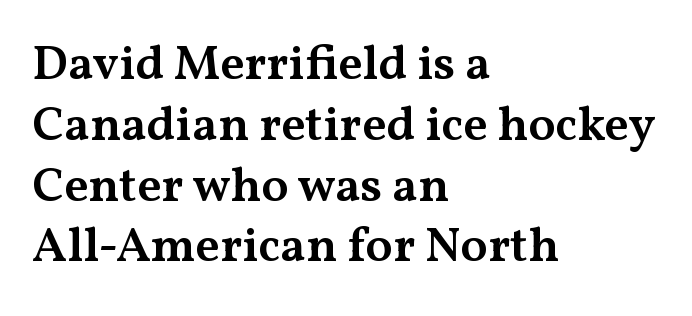
Q: Is the text bold? A: Semi-bold.
Q: Is the text italic (slanted)? A: No, it is upright.
Q: Is the typeface a serif or a sans-serif typeface? A: Serif.
Q: Is the text underlined? A: No.
Q: How is the paragraph aligned? A: Left-aligned.
Q: Is the spacing between letters normal or unusually wide? A: Normal.
Q: Width (condensed, normal, or wide)? A: Wide.
Q: Stroke contrast? A: Medium.
Q: x-height? A: Medium.
Q: Monospaced? A: No.
